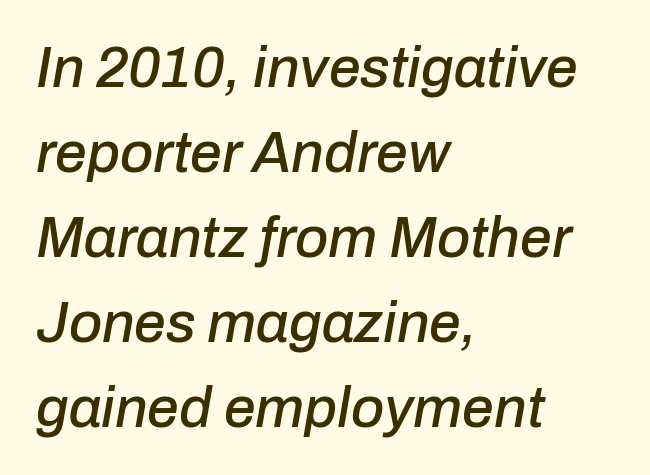
A clean baseline with only descenders dipping below it. Is there much room between lines? A standard amount, neither cramped nor airy. One-word summary of the alignment: left. Is the letter spacing exaggerated? No — it looks like the ordinary default. The passage shown leans; its letterforms are oblique. Proportional: the letters do not fall into vertical columns.
